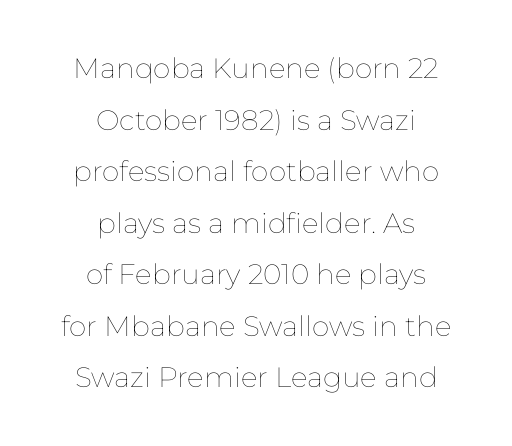
{"italic": "no", "bold": "no", "weight": "thin", "width": "normal", "stroke_contrast": "low", "x_height": "medium", "monospaced": "no", "underline": "no", "align": "center", "line_spacing_ratio": 1.84, "letter_spacing": "normal", "letter_spacing_em": 0.0, "glyph_px": 28}
